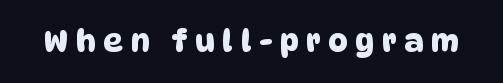
Q: Is the typeface a serif or a sans-serif typeface? A: Sans-serif.
Q: Is the text underlined? A: No.
Q: Is the spacing between letters normal or unusually wide? A: Unusually wide.
Q: Width (condensed, normal, or wide)? A: Normal.
Q: Stroke contrast? A: Low.
Q: x-height? A: Large.
Q: Monospaced? A: No.
